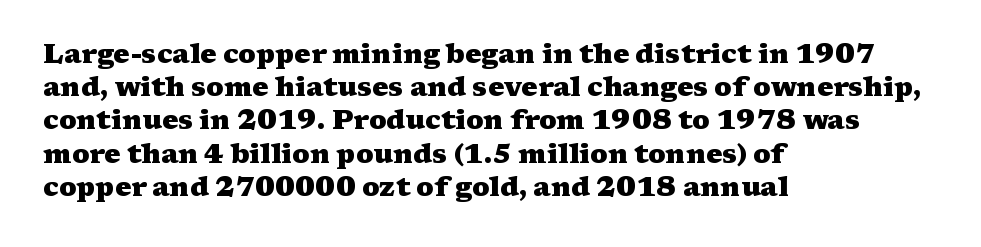
{"italic": "no", "bold": "yes", "underline": "no", "align": "left", "line_spacing_ratio": 1.23, "letter_spacing": "normal", "letter_spacing_em": 0.0, "glyph_px": 27}
